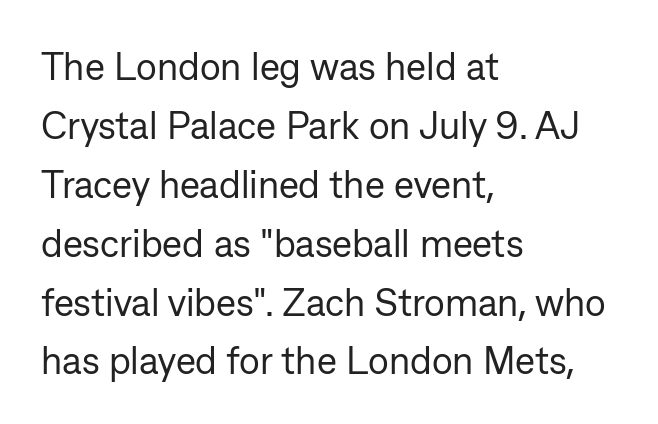
Q: Is the text bold? A: No.
Q: Is the text italic (slanted)? A: No, it is upright.
Q: Is the typeface a serif or a sans-serif typeface? A: Sans-serif.
Q: Is the text underlined? A: No.
Q: How is the paragraph aligned? A: Left-aligned.
Q: Is the spacing between letters normal or unusually wide? A: Normal.
Q: Is the spacing between lines tight, normal or loose? A: Normal.
Q: Width (condensed, normal, or wide)? A: Normal.
Q: Stroke contrast? A: Low.
Q: x-height? A: Medium.
Q: Monospaced? A: No.
